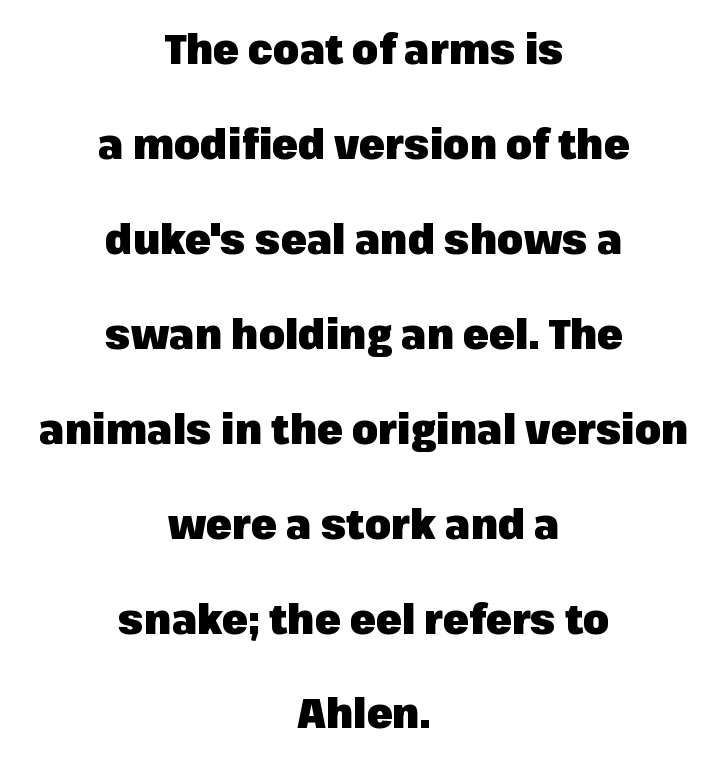
Q: Is the text bold? A: Yes.
Q: Is the text italic (slanted)? A: No, it is upright.
Q: Is the typeface a serif or a sans-serif typeface? A: Sans-serif.
Q: Is the text underlined? A: No.
Q: How is the paragraph aligned? A: Centered.
Q: Is the spacing between letters normal or unusually wide? A: Normal.
Q: Is the spacing between lines tight, normal or loose? A: Loose.
Q: Width (condensed, normal, or wide)? A: Normal.
Q: Stroke contrast? A: Low.
Q: x-height? A: Medium.
Q: Monospaced? A: No.
